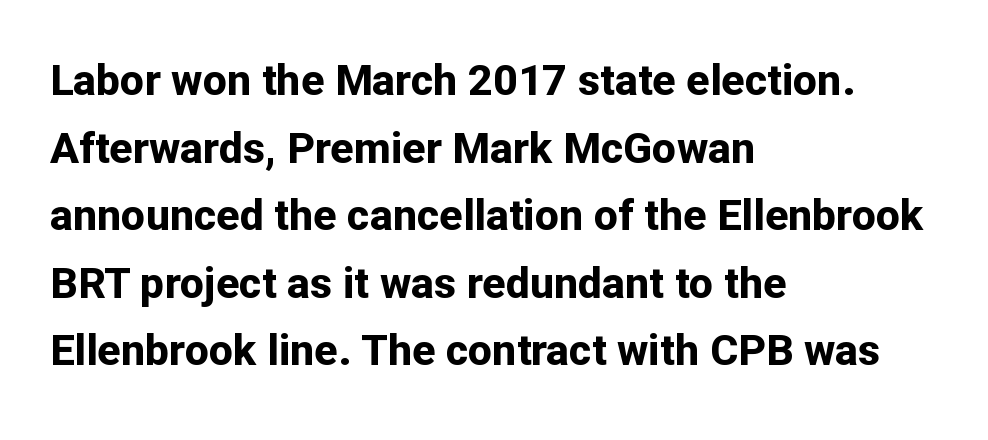
The image shows 43 px bold sans-serif type, upright; set left-aligned, normal line spacing (1.57x), normal letter spacing, not underlined; low stroke contrast and a medium x-height.
